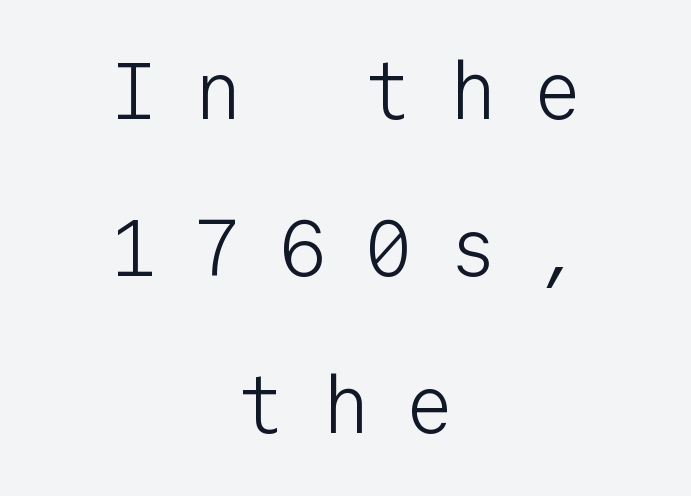
{"serif": "no", "italic": "no", "bold": "no", "weight": "light", "width": "normal", "stroke_contrast": "low", "x_height": "medium", "monospaced": "yes", "underline": "no", "align": "center", "line_spacing": "loose", "line_spacing_ratio": 1.96, "letter_spacing": "wide", "letter_spacing_em": 0.46, "glyph_px": 80}
